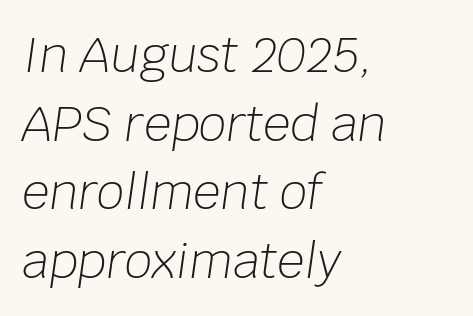
The image shows 48 px light type, italic (leaning right); set left-aligned, normal line spacing (1.43x), normal letter spacing, not underlined; low stroke contrast and a large x-height.
